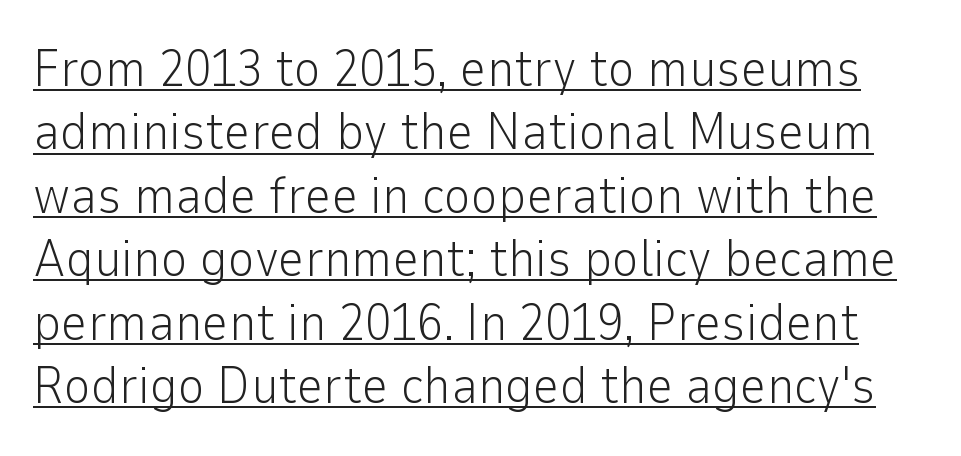
Q: Is the text bold? A: No.
Q: Is the text italic (slanted)? A: No, it is upright.
Q: Is the typeface a serif or a sans-serif typeface? A: Sans-serif.
Q: Is the text underlined? A: Yes.
Q: Is the spacing between letters normal or unusually wide? A: Normal.
Q: Width (condensed, normal, or wide)? A: Normal.
Q: Stroke contrast? A: Low.
Q: x-height? A: Medium.
Q: Monospaced? A: No.
